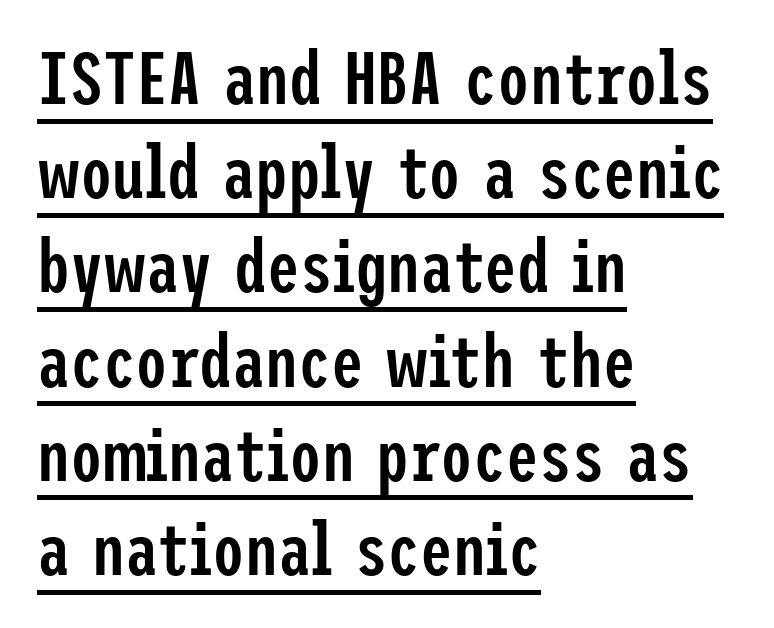
Q: Is the text bold? A: Semi-bold.
Q: Is the text italic (slanted)? A: No, it is upright.
Q: Is the typeface a serif or a sans-serif typeface? A: Sans-serif.
Q: Is the text underlined? A: Yes.
Q: How is the paragraph aligned? A: Left-aligned.
Q: Is the spacing between letters normal or unusually wide? A: Normal.
Q: Is the spacing between lines tight, normal or loose? A: Normal.
Q: Width (condensed, normal, or wide)? A: Condensed.
Q: Stroke contrast? A: Low.
Q: x-height? A: Medium.
